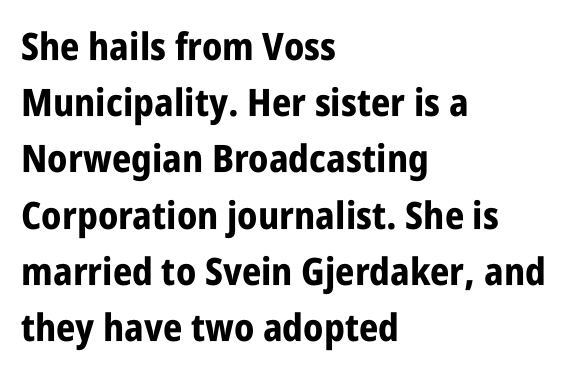
Q: Is the text bold? A: Yes.
Q: Is the text italic (slanted)? A: No, it is upright.
Q: Is the typeface a serif or a sans-serif typeface? A: Sans-serif.
Q: Is the text underlined? A: No.
Q: How is the paragraph aligned? A: Left-aligned.
Q: Is the spacing between letters normal or unusually wide? A: Normal.
Q: Is the spacing between lines tight, normal or loose? A: Normal.
Q: Width (condensed, normal, or wide)? A: Condensed.
Q: Stroke contrast? A: Low.
Q: x-height? A: Large.
Q: Monospaced? A: No.
